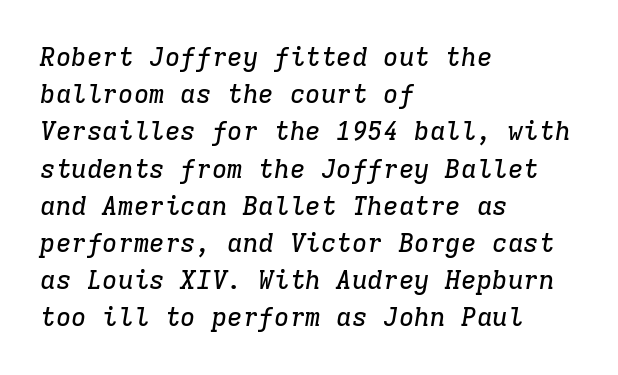
Q: Is the text italic (slanted)? A: Yes, it leans right by about 9 degrees.
Q: Is the text underlined? A: No.
Q: How is the paragraph aligned? A: Left-aligned.
Q: Is the spacing between letters normal or unusually wide? A: Normal.
Q: Is the spacing between lines tight, normal or loose? A: Normal.
